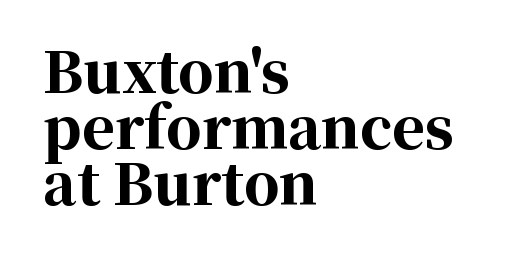
The image shows 56 px bold serif type, upright; set left-aligned, tight line spacing (1.0x), normal letter spacing, not underlined; high stroke contrast and a medium x-height.
